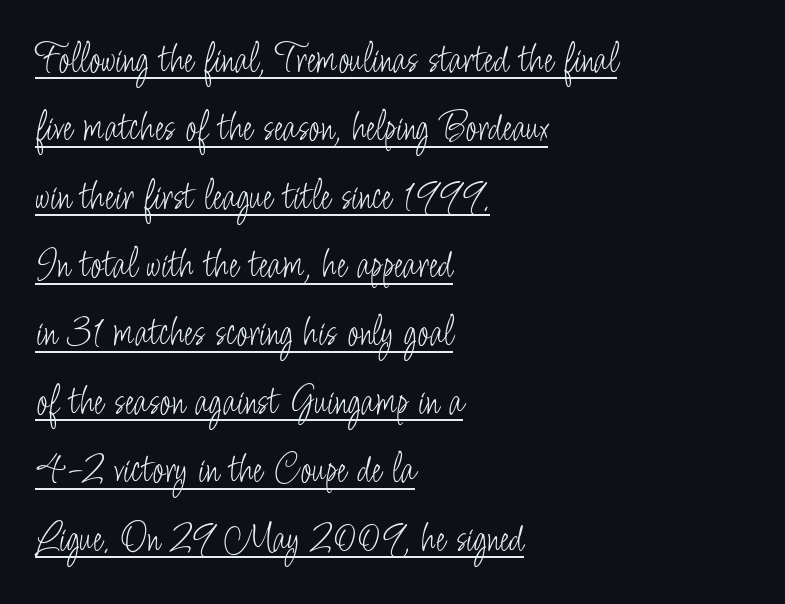
Is the type heavy? It reads as light-to-regular instead. The font family rendered here belongs to the sans-serif group. Successive baselines arrive at the customary interval. Varying glyph widths throughout — classic text-font behaviour.
